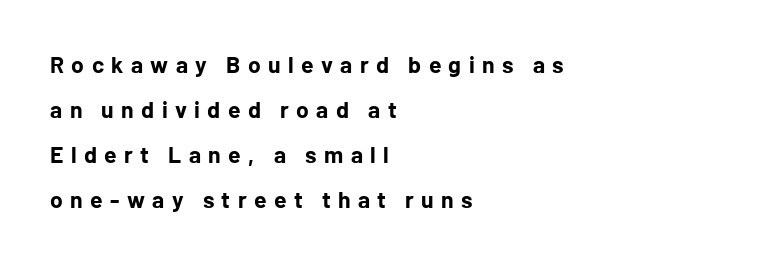
{"italic": "no", "bold": "yes", "underline": "no", "align": "left", "line_spacing": "loose", "line_spacing_ratio": 1.95, "letter_spacing": "wide", "letter_spacing_em": 0.32, "glyph_px": 23}
